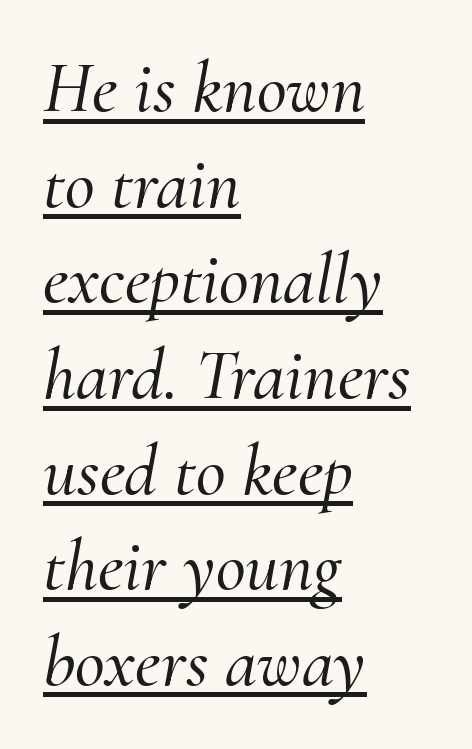
The letters advance in unequal steps, a hallmark of proportional type. One glance says typical: line gaps are just what's usual. Classification — serif. Looking at the ascenders, they clearly lean.
